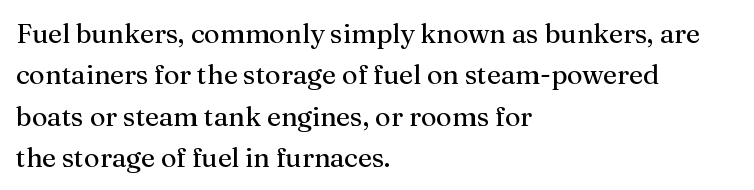
Q: Is the text bold? A: No.
Q: Is the text italic (slanted)? A: No, it is upright.
Q: Is the text underlined? A: No.
Q: How is the paragraph aligned? A: Left-aligned.
Q: Is the spacing between letters normal or unusually wide? A: Normal.
Q: Is the spacing between lines tight, normal or loose? A: Normal.
